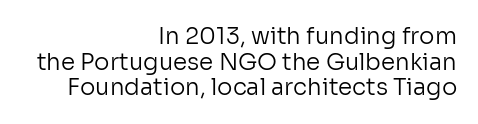
Q: Is the text bold? A: No.
Q: Is the text italic (slanted)? A: No, it is upright.
Q: Is the text underlined? A: No.
Q: How is the paragraph aligned? A: Right-aligned.
Q: Is the spacing between letters normal or unusually wide? A: Normal.
Q: Is the spacing between lines tight, normal or loose? A: Tight.
